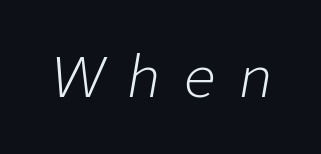
{"italic": "yes", "lean": "right", "slant_degrees": 9, "bold": "no", "weight": "light", "width": "normal", "stroke_contrast": "low", "x_height": "medium", "monospaced": "no", "underline": "no", "letter_spacing": "wide", "letter_spacing_em": 0.42, "glyph_px": 56}
